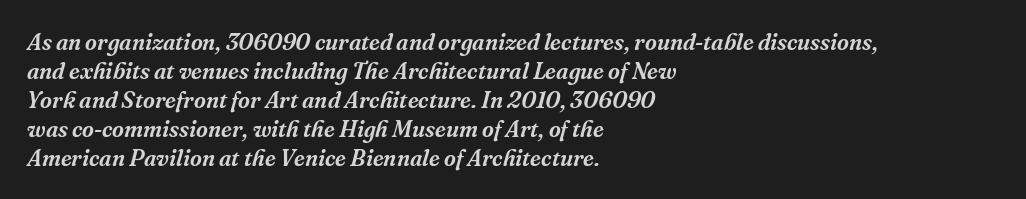
Q: Is the text italic (slanted)? A: Yes, it leans right by about 16 degrees.
Q: Is the text underlined? A: No.
Q: How is the paragraph aligned? A: Left-aligned.
Q: Is the spacing between letters normal or unusually wide? A: Normal.
Q: Is the spacing between lines tight, normal or loose? A: Normal.
